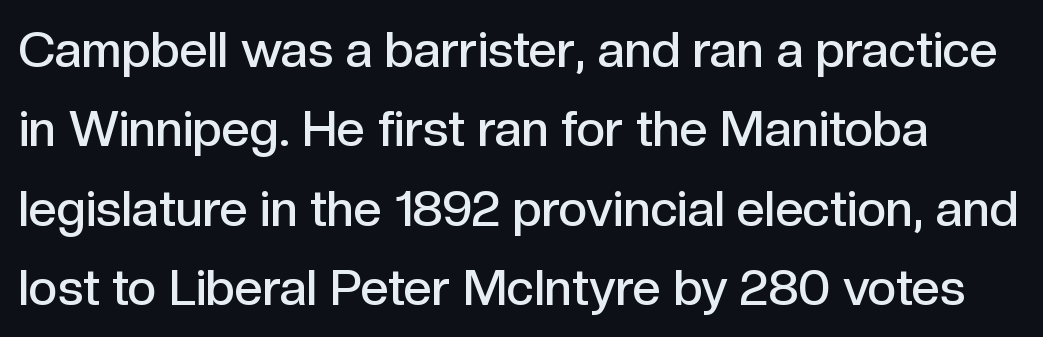
The image shows 50 px semibold sans-serif type, upright; set normal line spacing (1.59x), normal letter spacing, not underlined; a medium x-height.
